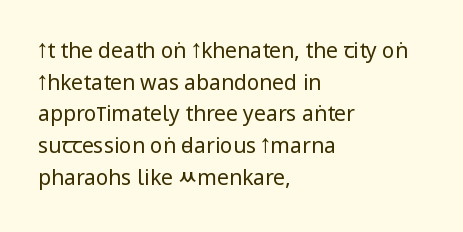
{"italic": "no", "bold": "no", "underline": "no", "align": "left", "line_spacing": "normal", "line_spacing_ratio": 1.51, "letter_spacing": "normal", "letter_spacing_em": 0.0, "glyph_px": 21}
